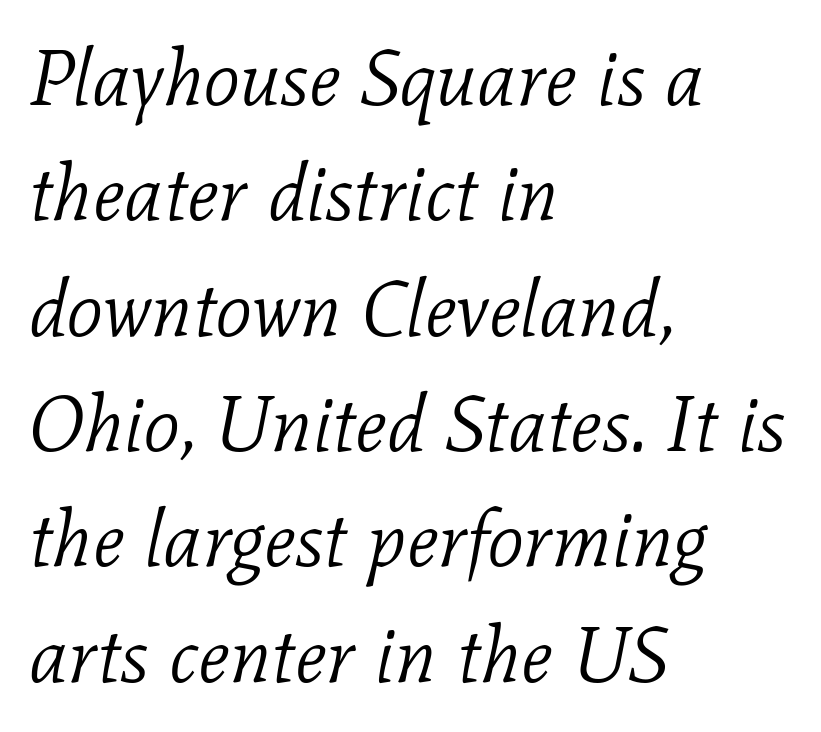
The image shows 79 px light serif type, italic (leaning right); set left-aligned, normal line spacing (1.46x), normal letter spacing, not underlined; low stroke contrast and a medium x-height.
